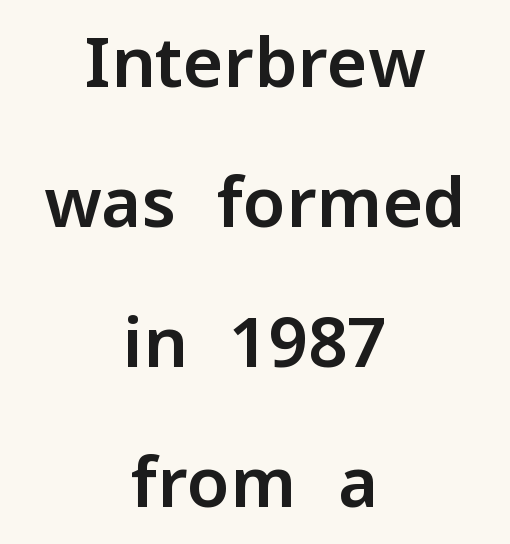
Character widths vary here, with narrow letters taking less room than wide ones. Posture: straight, roman, zero tilt. Notice the wide empty band between every row — that's loose leading. Serif or sans? Sans — the stroke terminals are bare. The gaps between neighbouring characters are ordinary and unremarkable. The setting favours the middle, as headings and verse often do.
